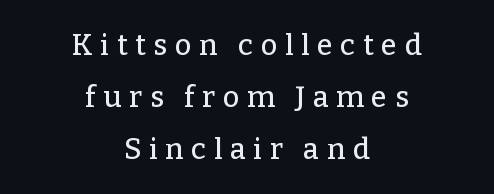
{"serif": "yes", "italic": "no", "width": "normal", "stroke_contrast": "low", "x_height": "medium", "monospaced": "no", "underline": "no", "align": "center", "line_spacing_ratio": 1.79, "letter_spacing": "wide", "letter_spacing_em": 0.26, "glyph_px": 29}
